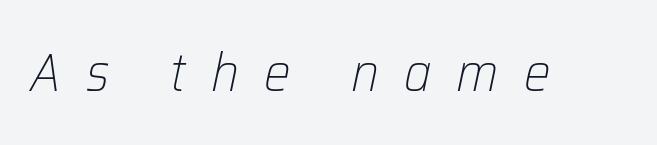
The image shows 53 px light type, italic (leaning right); set unusually wide letter spacing (+0.47 em), not underlined; low stroke contrast and a medium x-height.
